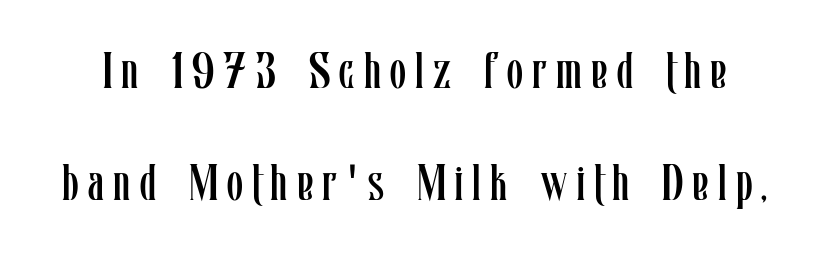
Q: Is the text bold? A: No.
Q: Is the text italic (slanted)? A: No, it is upright.
Q: Is the text underlined? A: No.
Q: Is the spacing between lines tight, normal or loose? A: Loose.
Q: Width (condensed, normal, or wide)? A: Condensed.
Q: Stroke contrast? A: Low.
Q: x-height? A: Medium.
Q: Monospaced? A: No.
